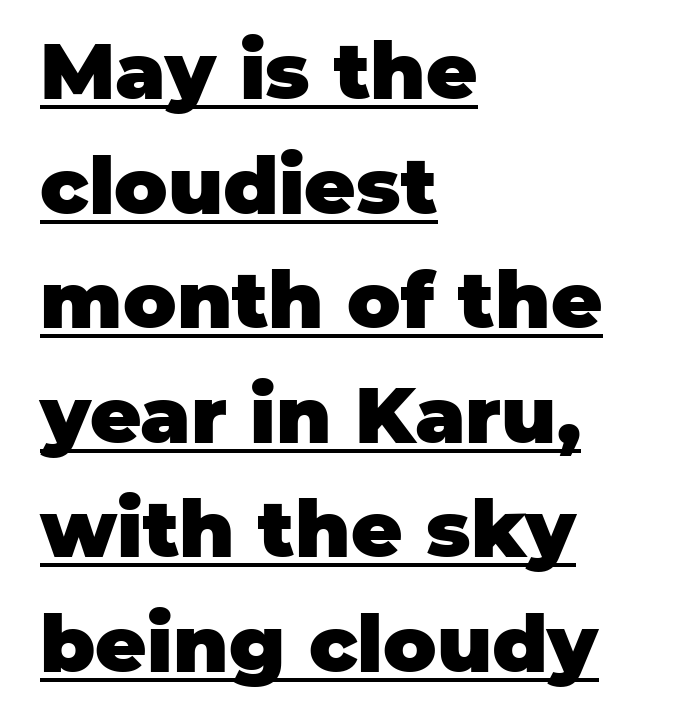
The image shows 79 px heavy sans-serif type, upright; set left-aligned, normal line spacing (1.45x), normal letter spacing, underlined; low stroke contrast and a large x-height.
